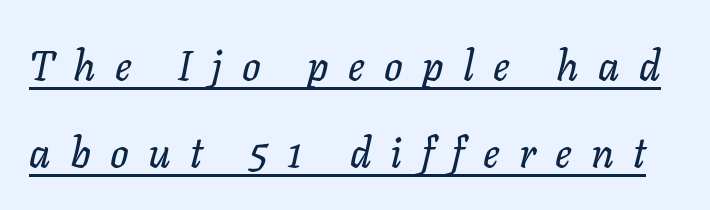
{"italic": "yes", "lean": "right", "slant_degrees": 11, "width": "normal", "stroke_contrast": "low", "x_height": "medium", "monospaced": "no", "underline": "yes", "line_spacing": "loose", "line_spacing_ratio": 2.12, "letter_spacing": "wide", "letter_spacing_em": 0.47, "glyph_px": 41}
